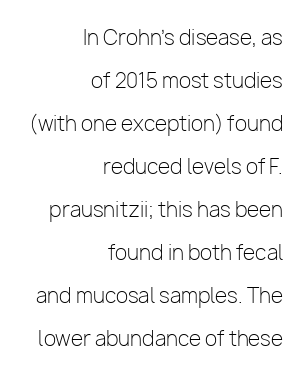
Q: Is the text bold? A: No.
Q: Is the text italic (slanted)? A: No, it is upright.
Q: Is the text underlined? A: No.
Q: How is the paragraph aligned? A: Right-aligned.
Q: Is the spacing between letters normal or unusually wide? A: Normal.
Q: Is the spacing between lines tight, normal or loose? A: Loose.
